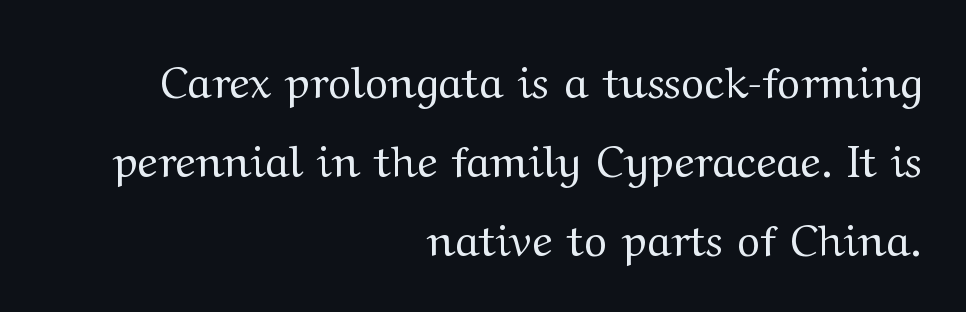
The image shows 44 px regular-weight, wide serif type, upright; set right-aligned, line spacing 1.8x, normal letter spacing, not underlined; medium stroke contrast and a medium x-height.
